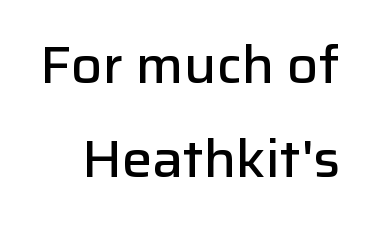
The image shows 51 px semibold sans-serif type, upright; set line spacing 1.85x, normal letter spacing, not underlined; low stroke contrast and a medium x-height.
